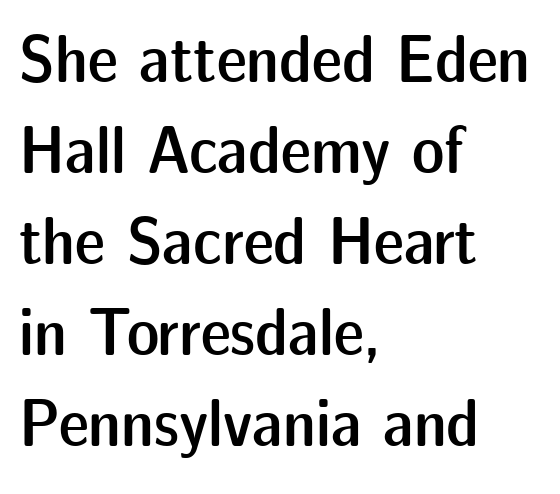
{"serif": "no", "italic": "no", "bold": "semi", "weight": "semibold", "width": "normal", "stroke_contrast": "low", "x_height": "medium", "monospaced": "no", "underline": "no", "align": "left", "line_spacing": "normal", "line_spacing_ratio": 1.34, "letter_spacing": "normal", "letter_spacing_em": 0.0, "glyph_px": 68}
